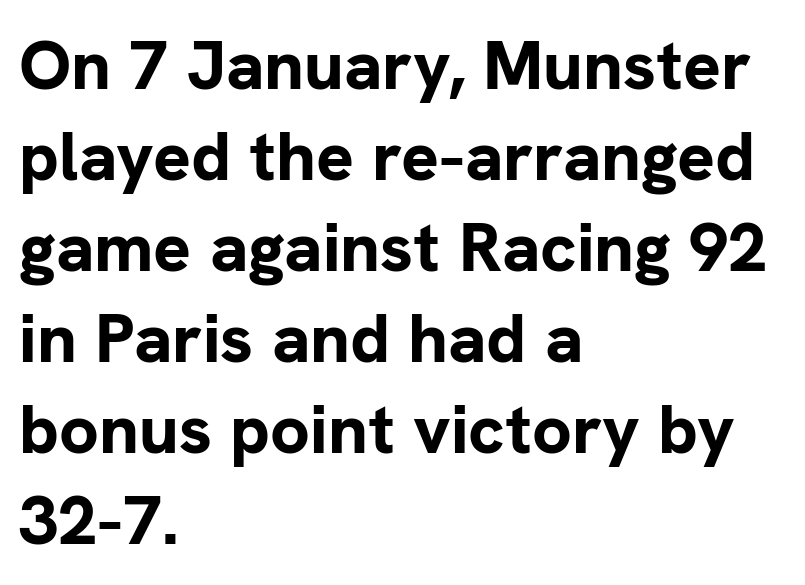
The image shows 70 px bold sans-serif type, upright; set left-aligned, normal line spacing (1.3x), normal letter spacing, not underlined; low stroke contrast and a medium x-height.
